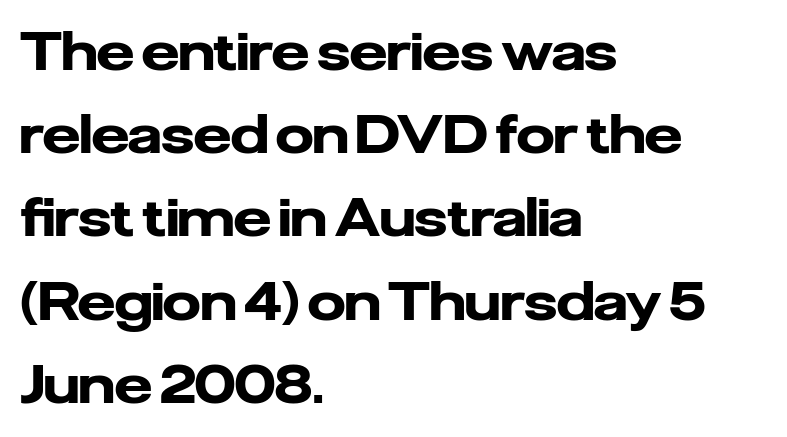
{"serif": "no", "italic": "no", "bold": "yes", "weight": "heavy", "width": "normal", "stroke_contrast": "low", "x_height": "medium", "monospaced": "no", "underline": "no", "align": "left", "line_spacing": "normal", "line_spacing_ratio": 1.57, "letter_spacing": "normal", "letter_spacing_em": 0.0, "glyph_px": 53}
